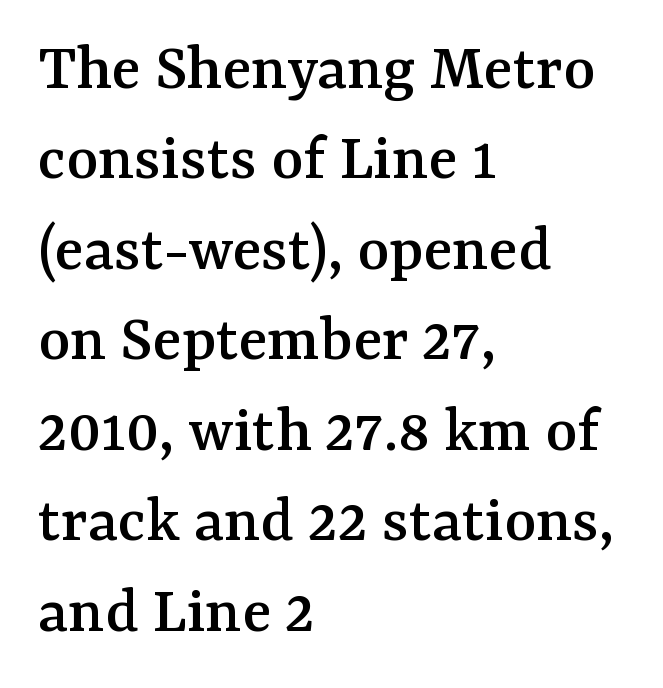
The image shows 68 px serif type, upright; set left-aligned, normal line spacing (1.33x), normal letter spacing, not underlined; medium stroke contrast and a medium x-height.
